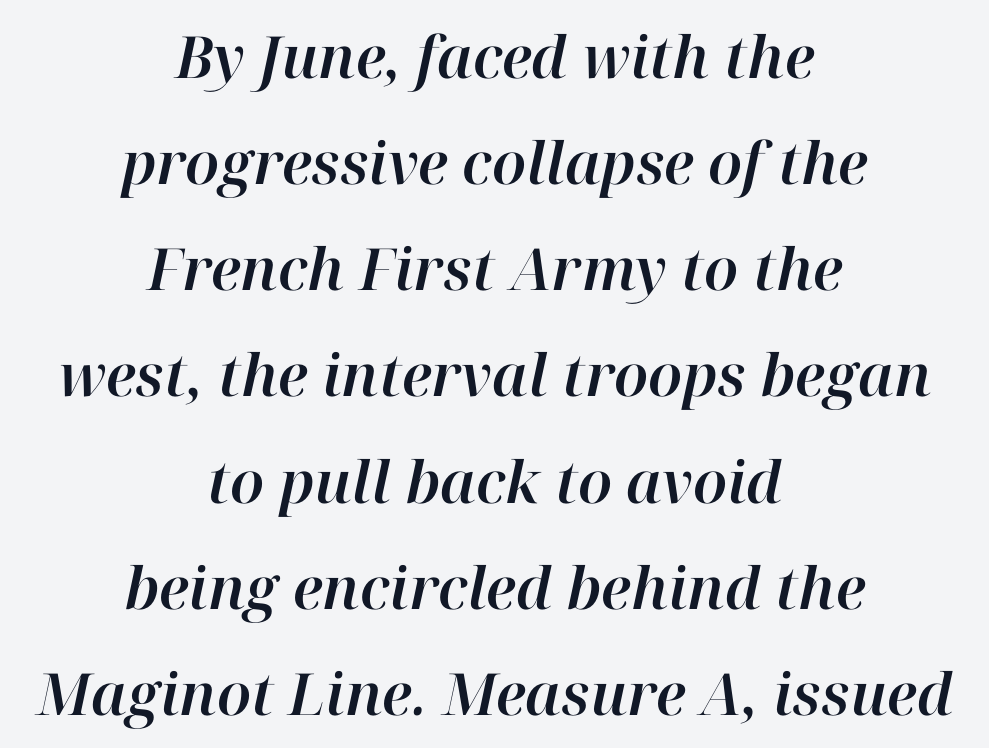
The rendering positions every line midway between the sides. Characters follow at the spacing the type designer built in. The rendering uses natural spacing where letterforms have individual widths. A clean baseline with only descenders dipping below it. Notice how the stems are inclined rather than vertical — that's the hallmark of italics.
